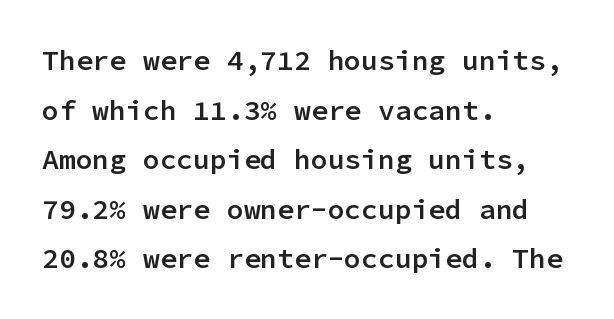
Students, note that the glyphs here touch the page at normal intervals. Looks like terminal output: every glyph gets an equal slot. Decoration check: the copy has no underline. The specimen reads as upright at a glance.
